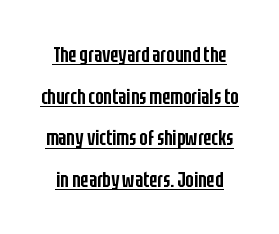
The image shows 22 px text type, upright; set line spacing 1.89x, normal letter spacing, underlined.
